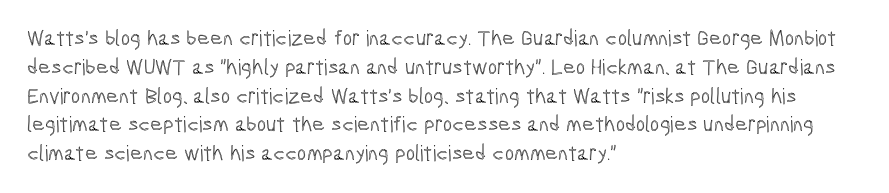
The image shows 22 px text type, upright; set left-aligned, normal line spacing (1.31x), normal letter spacing, not underlined.
